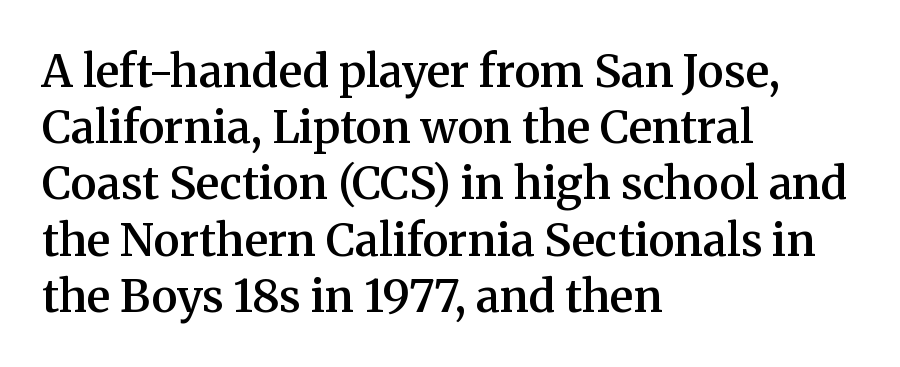
Each line starts at the same left margin while the right side varies. Varying glyph widths throughout — classic text-font behaviour. The passage shown is typeset with a serif family. The rendering uses a semibold face; strokes are thickened but not to full bold.
